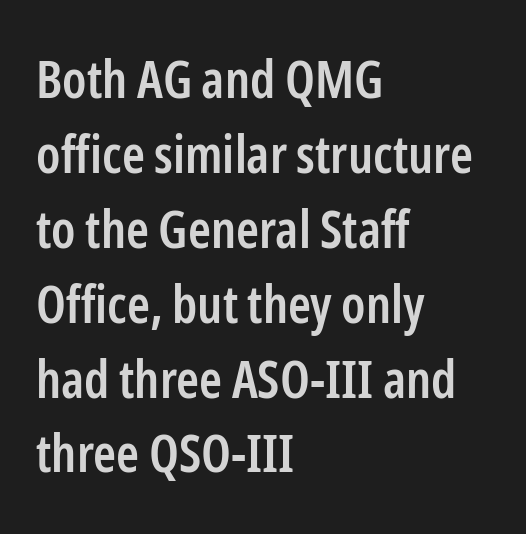
{"serif": "no", "italic": "no", "bold": "semi", "weight": "semibold", "width": "condensed", "stroke_contrast": "low", "x_height": "medium", "monospaced": "no", "underline": "no", "align": "left", "line_spacing": "normal", "line_spacing_ratio": 1.44, "letter_spacing": "normal", "letter_spacing_em": 0.0, "glyph_px": 52}
